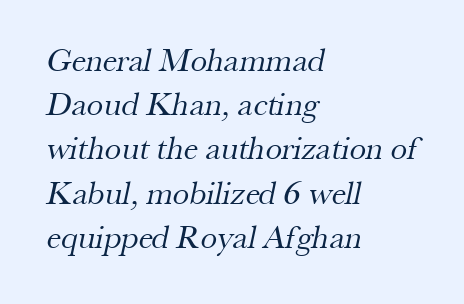
{"serif": "yes", "bold": "no", "weight": "regular", "width": "normal", "stroke_contrast": "medium", "x_height": "small", "monospaced": "no", "underline": "no", "align": "left", "line_spacing": "normal", "line_spacing_ratio": 1.34, "letter_spacing": "normal", "letter_spacing_em": 0.0, "glyph_px": 33}
